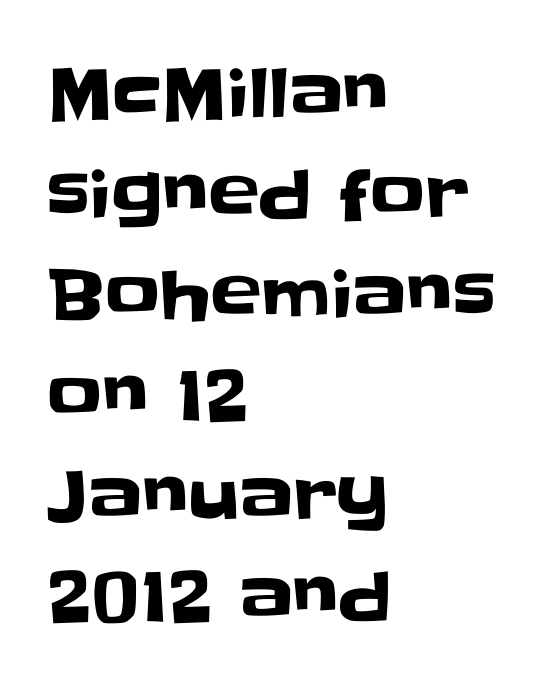
{"serif": "no", "italic": "no", "width": "normal", "stroke_contrast": "low", "x_height": "large", "monospaced": "no", "underline": "no", "align": "left", "line_spacing": "normal", "line_spacing_ratio": 1.48, "letter_spacing": "normal", "letter_spacing_em": 0.0, "glyph_px": 68}
